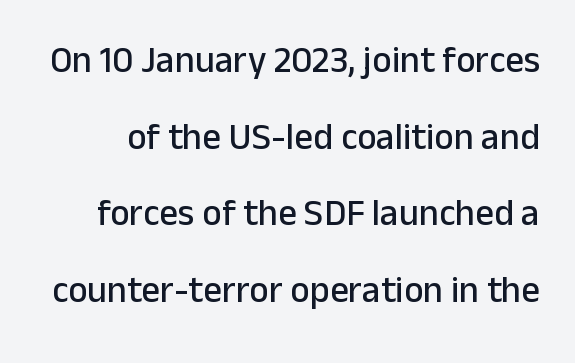
A sans-serif font was chosen for this passage. Looks like regular typesetting: each glyph gets only the width it needs. The designer dialed line spacing up above the default. The strip under each line holds only bare page. Style check: upright.
